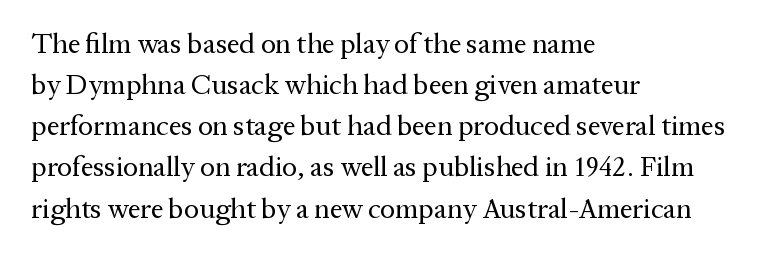
{"serif": "yes", "italic": "no", "bold": "no", "weight": "regular", "width": "normal", "stroke_contrast": "medium", "x_height": "medium", "monospaced": "no", "underline": "no", "align": "left", "line_spacing": "normal", "line_spacing_ratio": 1.47, "letter_spacing": "normal", "letter_spacing_em": 0.0, "glyph_px": 28}
